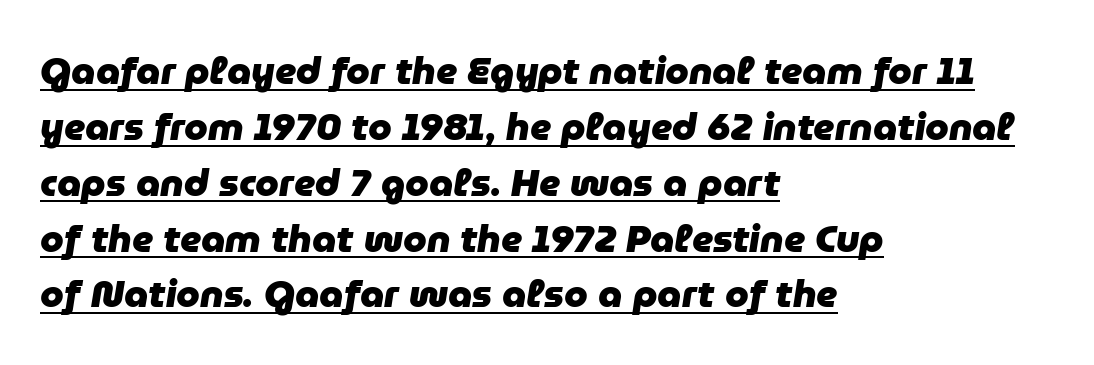
Q: Is the text bold? A: Yes.
Q: Is the text italic (slanted)? A: Yes, it leans right by about 9 degrees.
Q: Is the text underlined? A: Yes.
Q: How is the paragraph aligned? A: Left-aligned.
Q: Is the spacing between letters normal or unusually wide? A: Normal.
Q: Is the spacing between lines tight, normal or loose? A: Normal.
Q: Width (condensed, normal, or wide)? A: Normal.
Q: Stroke contrast? A: Low.
Q: x-height? A: Medium.
Q: Monospaced? A: No.
